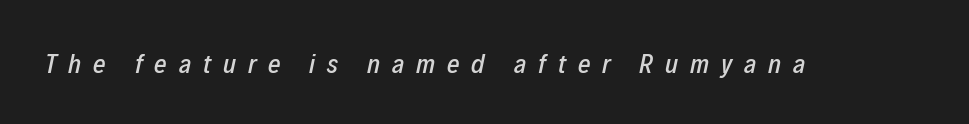
Underline: absent. It's the slanting kind of type. Display-style spreading of the glyphs; the letterfit is very open.
